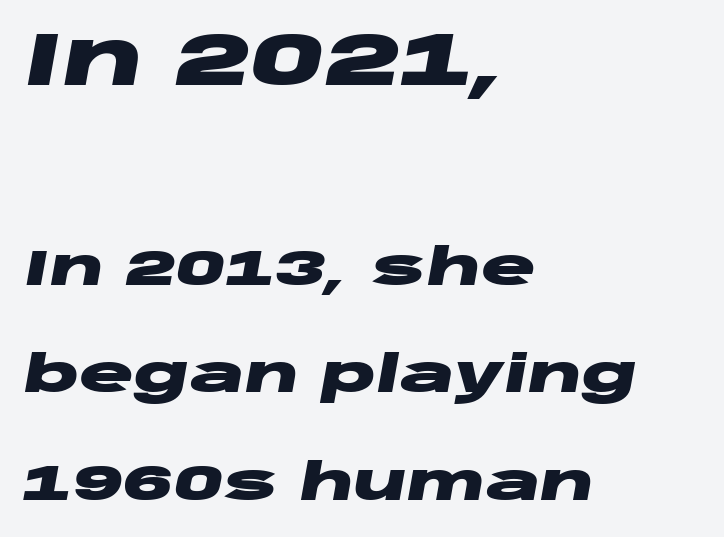
Does the lettering tilt? It does — this is italic. Bigger letters appear in the top chunk; the bottom chunk is reduced. Spacing verdict: proportional, widths tailored to each character. Regarding leading, the lines here are spaced well apart. Nobody touched the tracking dial on this one.
